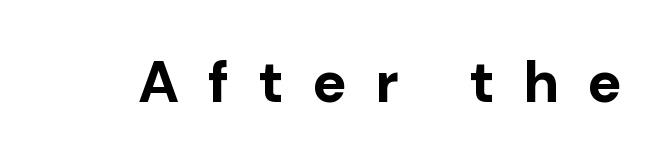
The image shows 58 px bold sans-serif type, upright; set unusually wide letter spacing (+0.49 em), not underlined; low stroke contrast and a medium x-height.
